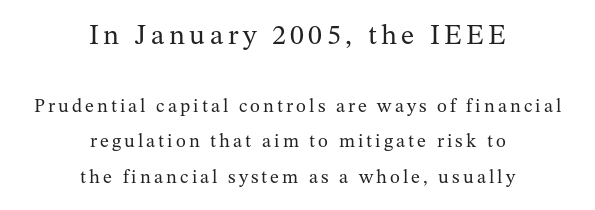
The image shows 28 px regular-weight serif type, upright; set centered, line spacing 1.87x, not underlined; the first (top) block is 1.47x larger; medium stroke contrast and a medium x-height.
